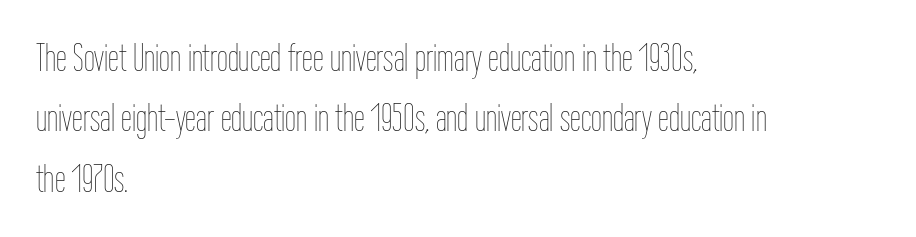
The image shows 39 px thin, condensed type, upright; set left-aligned, normal line spacing (1.55x), normal letter spacing, not underlined; low stroke contrast and a medium x-height.
